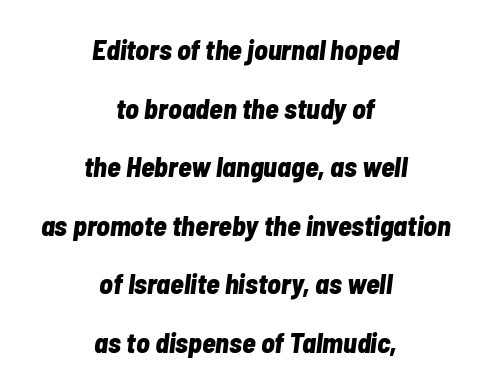
The image shows 28 px bold, condensed type, italic (leaning right); set centered, loose line spacing (2.09x), normal letter spacing, not underlined; low stroke contrast and a medium x-height.
